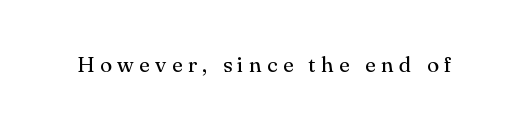
Q: Is the text bold? A: No.
Q: Is the text italic (slanted)? A: No, it is upright.
Q: Is the text underlined? A: No.
Q: Is the spacing between letters normal or unusually wide? A: Unusually wide.
